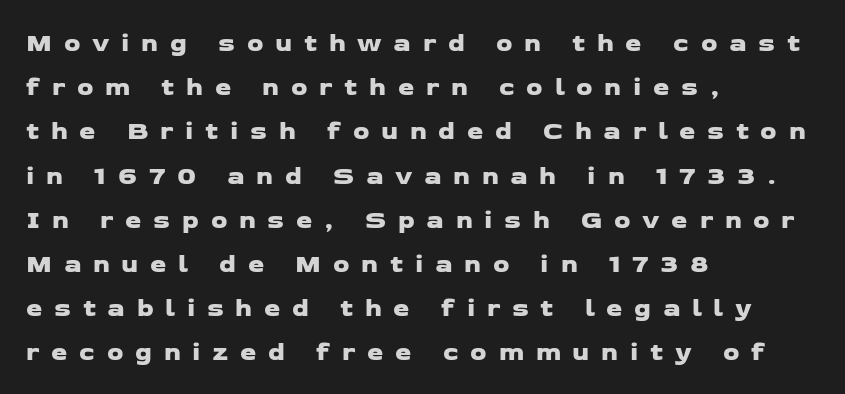
A typesetter would call this leading conventional body-copy spacing. These lines are set flush left with a ragged right edge. Words float on clear page, feet unadorned. The gaps between neighbouring characters are conspicuously large.
